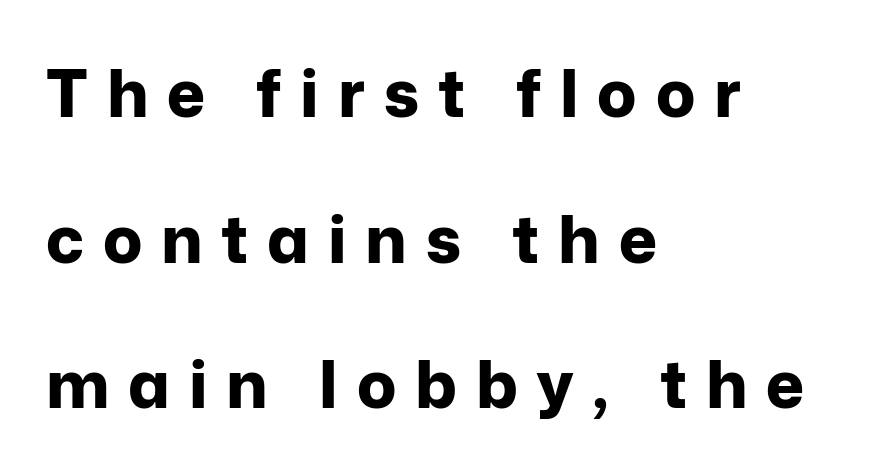
This is the regular roman posture of the typeface. Classification — sans serif. Inter-character spacing is expanded well beyond the font's built-in metrics. Whoever set this chose breathing room over compactness in the vertical rhythm.
